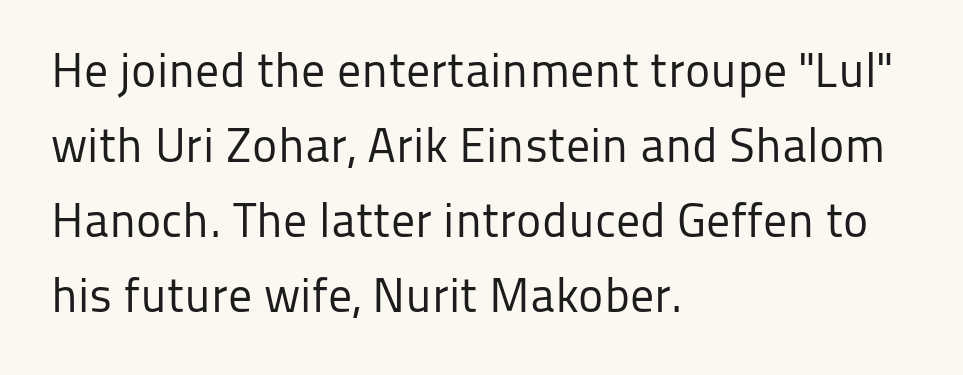
A typesetter would call this zero additional tracking. Reading down the block, your eye returns to a fixed left position each line. Rule under the text: the space is simply empty. Compared with a typical body face, this is equally light or lighter still.
